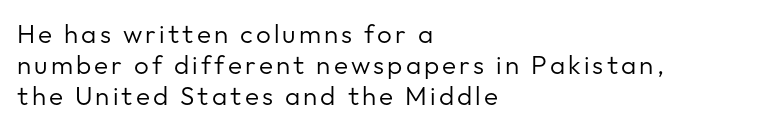
The image shows 26 px text type, upright; set left-aligned, line spacing 1.2x, not underlined.
